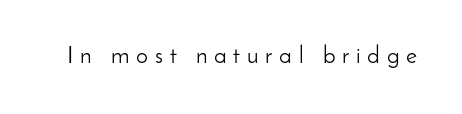
Each word looks stretched out because of the extra space between its letters. Each stroke keeps to a modest, everyday thickness or less. Is there any slant? The stems are plumb. Check the space under the baseline: it is left empty.
